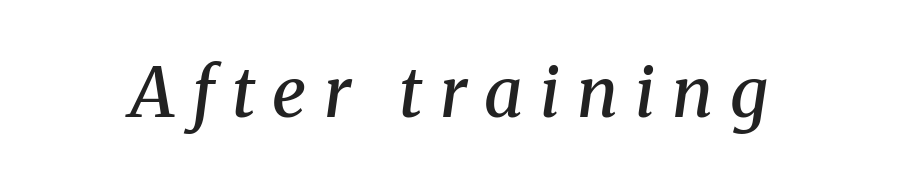
{"serif": "yes", "italic": "yes", "lean": "right", "slant_degrees": 8, "bold": "semi", "weight": "semibold", "width": "normal", "stroke_contrast": "medium", "x_height": "medium", "monospaced": "no", "underline": "no", "letter_spacing": "wide", "letter_spacing_em": 0.25, "glyph_px": 69}
